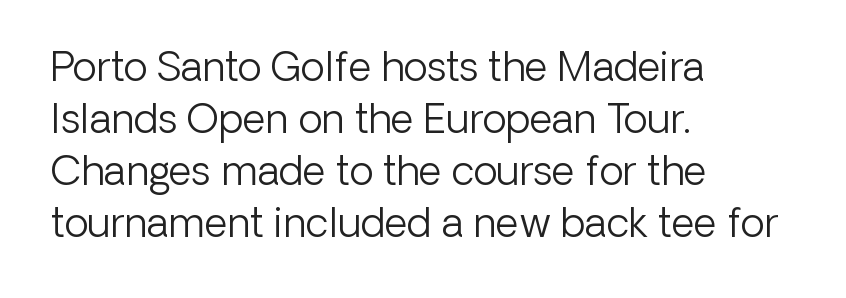
Each word holds together tightly as a unit, with standard inter-letter gaps. You can tell it's not italic because the verticals are truly vertical. Has an underline been added? It has not. Vertically, the passage feels balanced, rows spaced as you'd expect.
